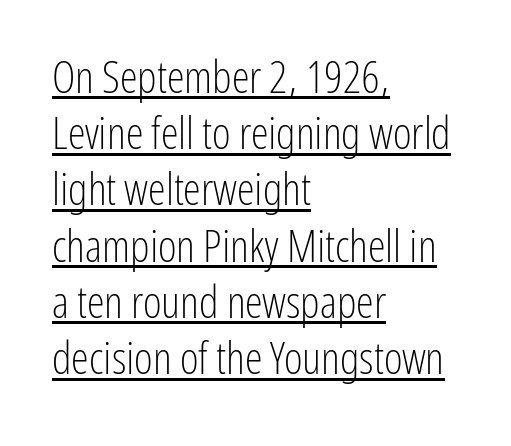
The image shows 45 px light, condensed sans-serif type, upright; set left-aligned, normal line spacing (1.25x), normal letter spacing, underlined; low stroke contrast and a medium x-height.
